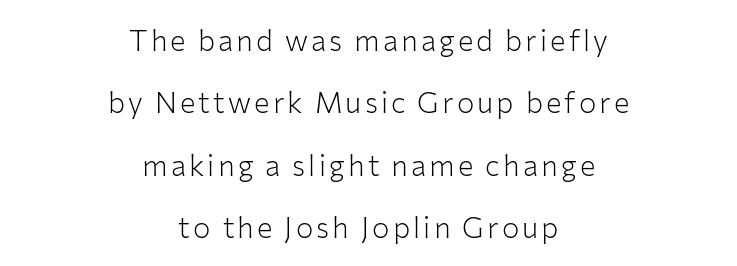
{"serif": "no", "italic": "no", "bold": "no", "weight": "light", "width": "normal", "stroke_contrast": "low", "x_height": "medium", "monospaced": "no", "underline": "no", "align": "center", "line_spacing": "loose", "line_spacing_ratio": 2.15, "glyph_px": 29}
